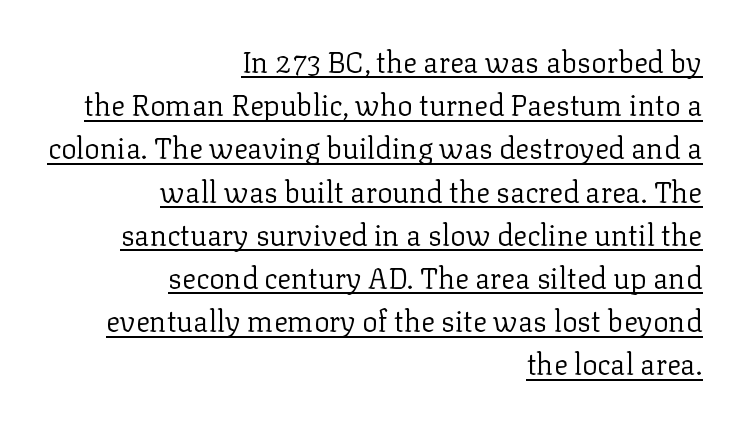
Stems and bowls with no extra thickness — not bold. The passage shown is typed in a proportional face where columns would drift. This rendering leaves character spacing at its baseline value. The characters display serif detailing at their extremities. Line ends are locked; line starts wander.
